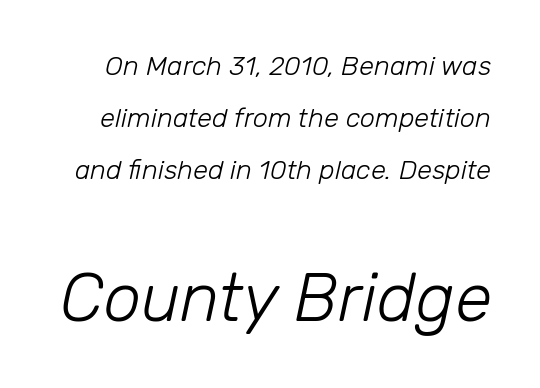
Q: Is the text bold? A: No.
Q: Is the text italic (slanted)? A: Yes, it leans right by about 12 degrees.
Q: Is the text underlined? A: No.
Q: Is the spacing between letters normal or unusually wide? A: Normal.
Q: Is the spacing between lines tight, normal or loose? A: Loose.
Q: Which block of text is set in a larger size, the first (top) or the second (bottom)? A: The second (bottom) one.
Q: Width (condensed, normal, or wide)? A: Normal.
Q: Stroke contrast? A: Low.
Q: x-height? A: Medium.
Q: Monospaced? A: No.
